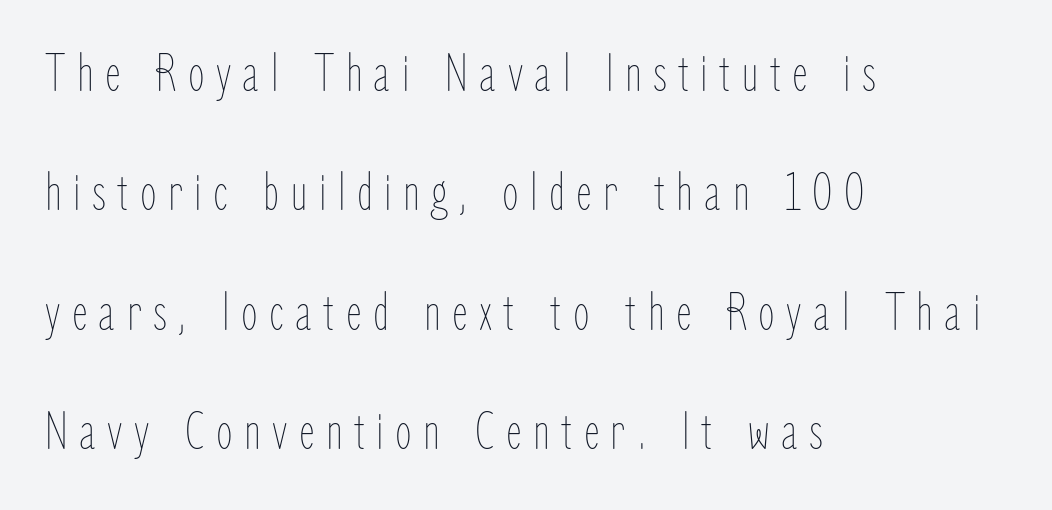
A clean baseline with only descenders dipping below it. Here the designer chose a conventional face with non-uniform glyph widths. Bold? No — there's no thickening of the strokes. Is the block centered? No — it sits flush against the left margin. Compared with typical body copy, the letter spacing here is much looser.
